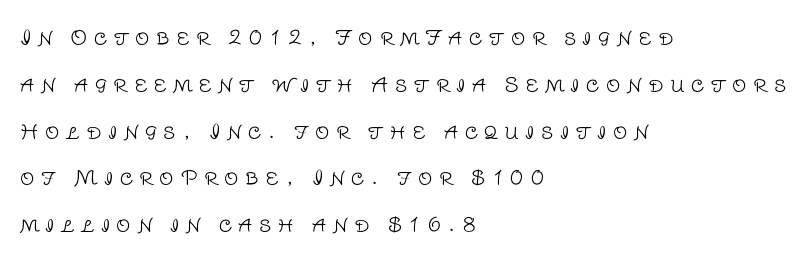
Q: Is the text bold? A: No.
Q: Is the text italic (slanted)? A: Yes.
Q: Is the text underlined? A: No.
Q: How is the paragraph aligned? A: Left-aligned.
Q: Is the spacing between letters normal or unusually wide? A: Unusually wide.
Q: Is the spacing between lines tight, normal or loose? A: Loose.
